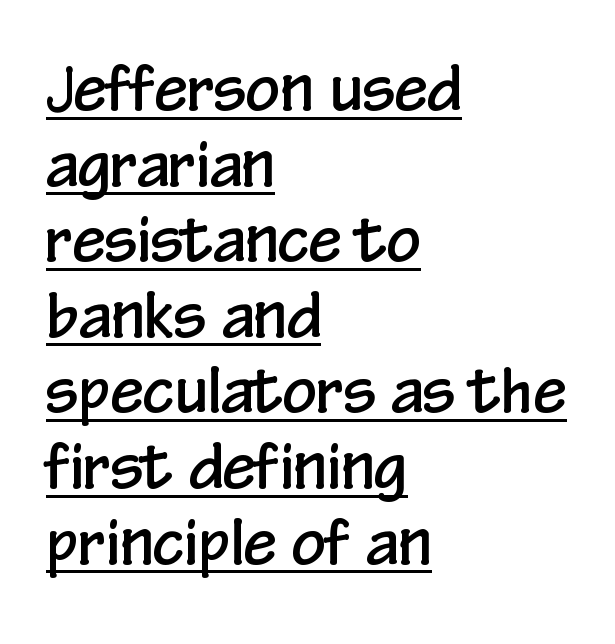
{"serif": "no", "italic": "no", "width": "condensed", "stroke_contrast": "low", "x_height": "medium", "monospaced": "no", "underline": "yes", "align": "left", "line_spacing": "normal", "line_spacing_ratio": 1.26, "letter_spacing": "normal", "letter_spacing_em": 0.0, "glyph_px": 60}
